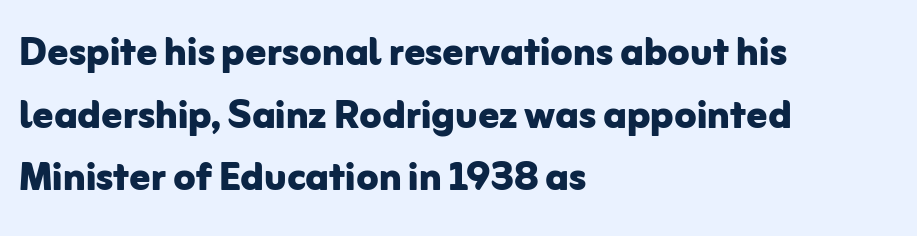
The image shows 51 px bold sans-serif type, upright; set left-aligned, line spacing 1.23x, normal letter spacing, not underlined; low stroke contrast and a medium x-height.
